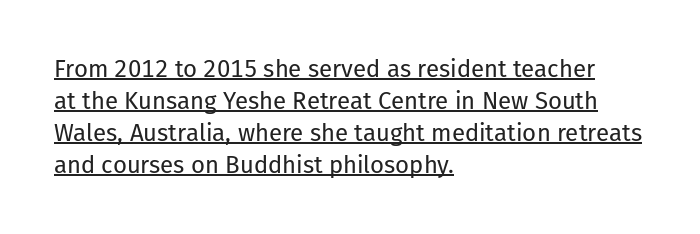
The typesetter has applied underlining to the passage shown. The type is set solid horizontally, with unmodified tracking. Whoever set this chose a conventional vertical rhythm. The strokes carry an ordinary text weight at most. Casual observation: everything's shoved over to the left.
